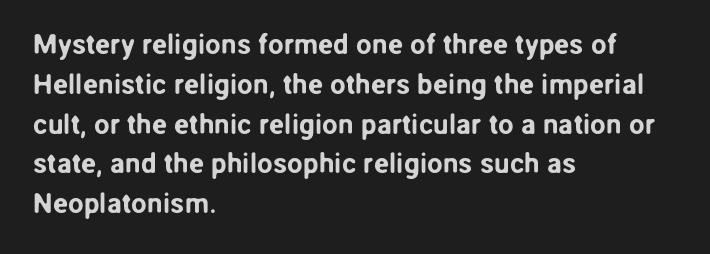
These lines were composed using upright roman letters. What stands out about the letter spacing? Nothing — it is the standard amount. A bare baseline throughout the passage. Are there feet on the stems? There aren't — it's a sans.
